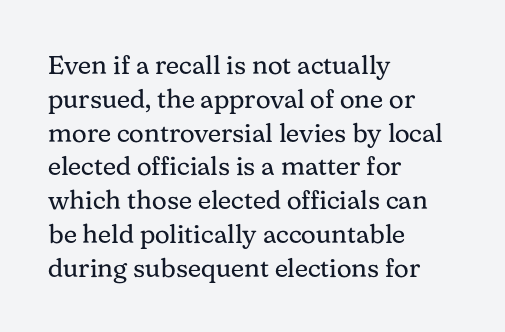
Q: Is the text bold? A: No.
Q: Is the text italic (slanted)? A: No, it is upright.
Q: Is the text underlined? A: No.
Q: How is the paragraph aligned? A: Left-aligned.
Q: Is the spacing between letters normal or unusually wide? A: Normal.
Q: Is the spacing between lines tight, normal or loose? A: Normal.
